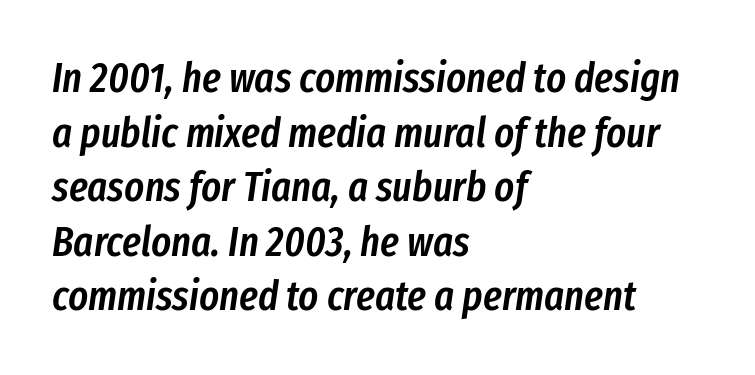
The image shows 42 px semibold, condensed type, italic (leaning right); set left-aligned, normal line spacing (1.3x), normal letter spacing, not underlined; low stroke contrast and a medium x-height.
